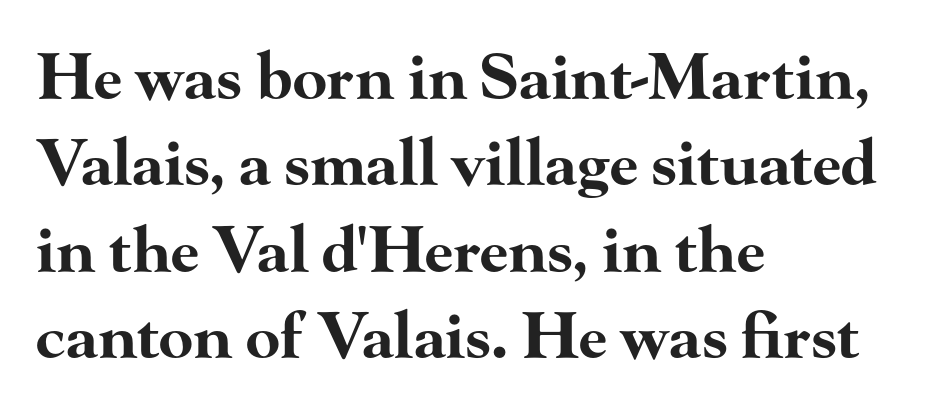
The image shows 63 px bold, wide serif type, upright; set left-aligned, normal line spacing (1.37x), normal letter spacing, not underlined; high stroke contrast and a small x-height.
